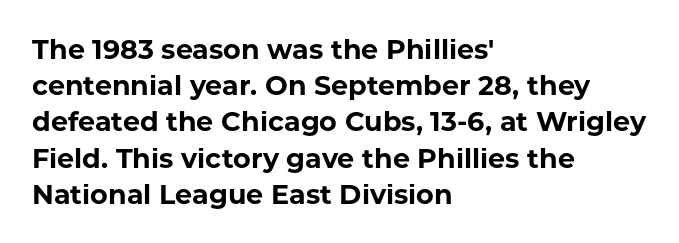
The image shows 27 px bold type, upright; set left-aligned, normal line spacing (1.34x), normal letter spacing, not underlined.
